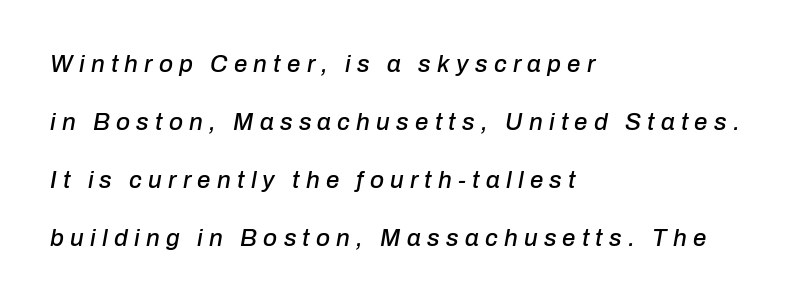
Does extra space separate the letters? Yes, quite a lot of it. Slanted lettering throughout. Lines of text with bare space underneath. Compared with typical paragraphs, the rows here are farther apart.
